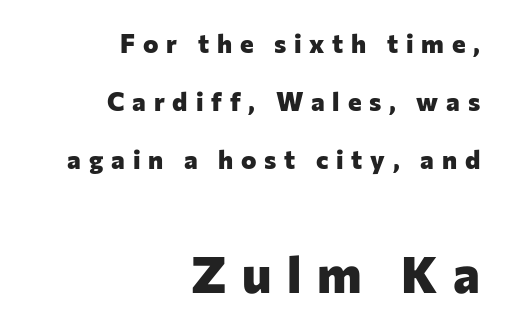
Does the lettering tilt? It doesn't — this is upright. The block of text is sparse from top to bottom, with ample space between rows. The zone under the glyphs is completely vacant. On the weight axis this lands at bold, roughly 700. Type size steps up from the first block to the second. The passage shown is typed in a proportional face where columns would drift.
